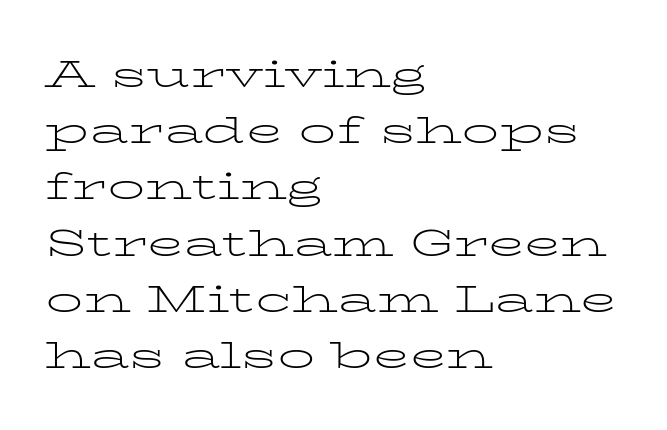
{"serif": "yes", "italic": "no", "bold": "no", "weight": "light", "width": "wide", "stroke_contrast": "low", "x_height": "medium", "monospaced": "no", "underline": "no", "align": "left", "line_spacing": "normal", "line_spacing_ratio": 1.52, "letter_spacing": "normal", "letter_spacing_em": 0.0, "glyph_px": 37}
